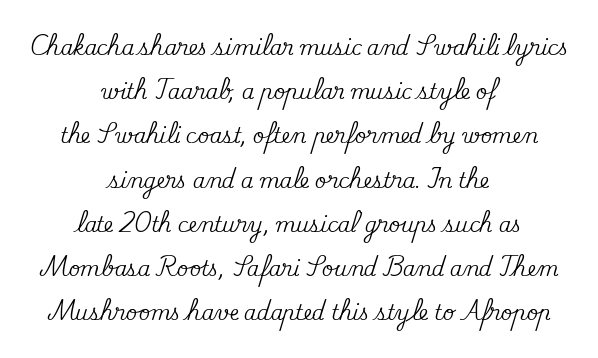
The area under the type is left untouched. How would I describe the line gaps? Wide and relaxed. In terms of letterspacing, this is plain default setting. The paragraph has two soft edges and a firm central axis.
